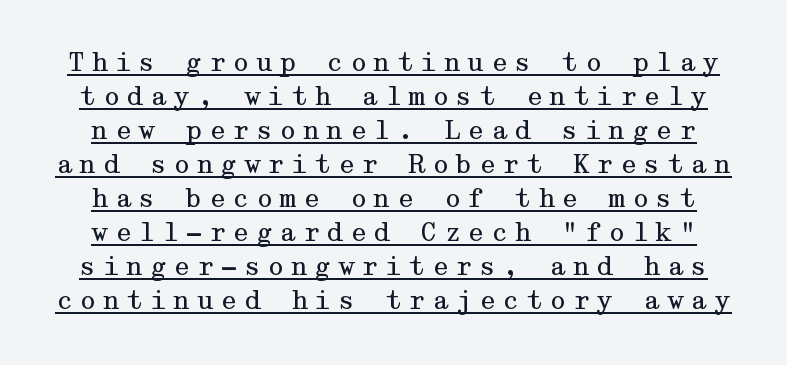
The axis of the letterforms is exactly vertical. Quick note: underline on. The tracking jumps out immediately: characters are airy and widely separated. Counters stay open thanks to moderate or lighter strokes. Each new line begins a customary step beneath the previous one.
